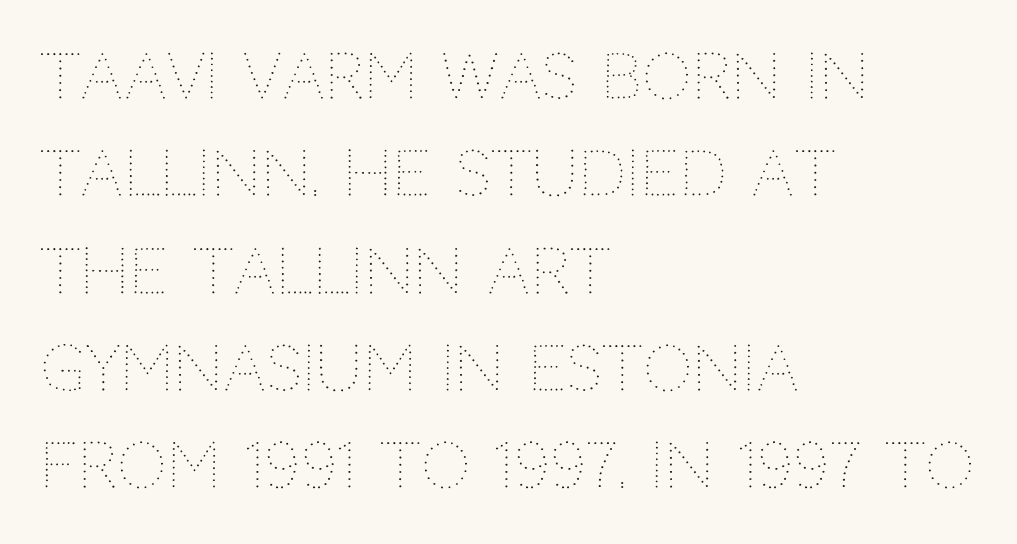
The image shows 62 px thin type, upright; set left-aligned, normal line spacing (1.57x), normal letter spacing, not underlined; medium stroke contrast and a large x-height.
